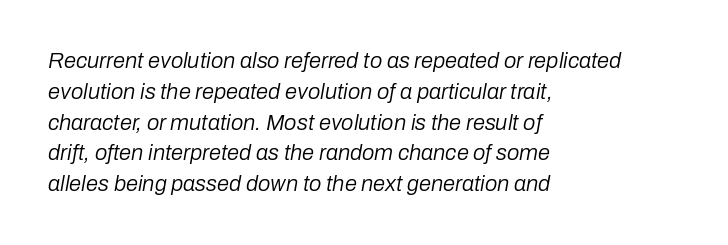
How would I describe the line gaps? Plain and ordinary. Italic? Definitely — the glyphs are oblique. Any mark beneath the type? The region is blank. The strokes are not fattened; the text isn't bold. These lines are set flush left with a ragged right edge. Spacing between characters is what you'd get straight out of the box.
